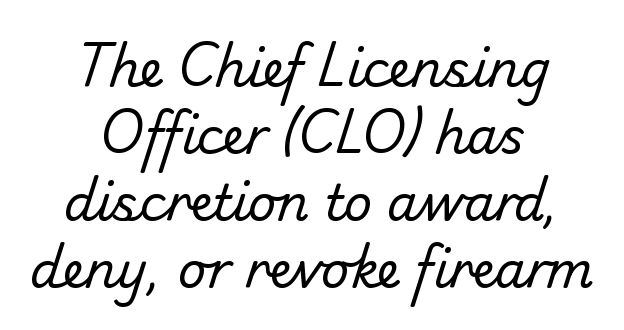
The designer left line spacing at the default. Quick note: underline off. The type family on display is of the sans-serif kind. Weight class: somewhere from thin through regular. Note the varied advance widths — an 'i' is clearly narrower than an 'm'. A centered setting, common on invitations and titles, is used for this passage.
